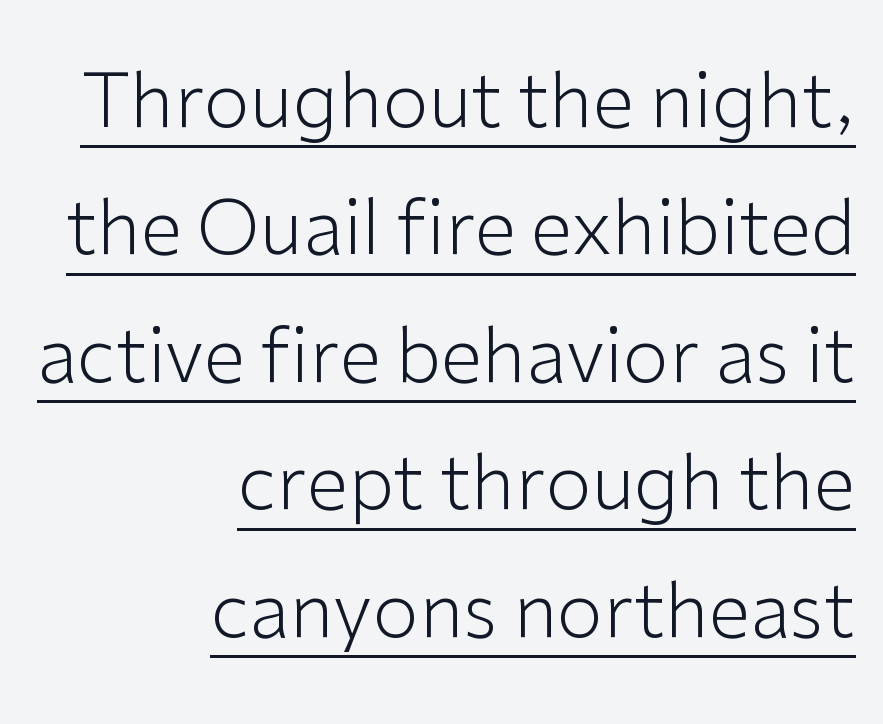
{"serif": "no", "italic": "no", "bold": "no", "weight": "light", "width": "normal", "stroke_contrast": "low", "x_height": "medium", "monospaced": "no", "underline": "yes", "align": "right", "line_spacing": "normal", "line_spacing_ratio": 1.7, "letter_spacing": "normal", "letter_spacing_em": 0.0, "glyph_px": 75}
